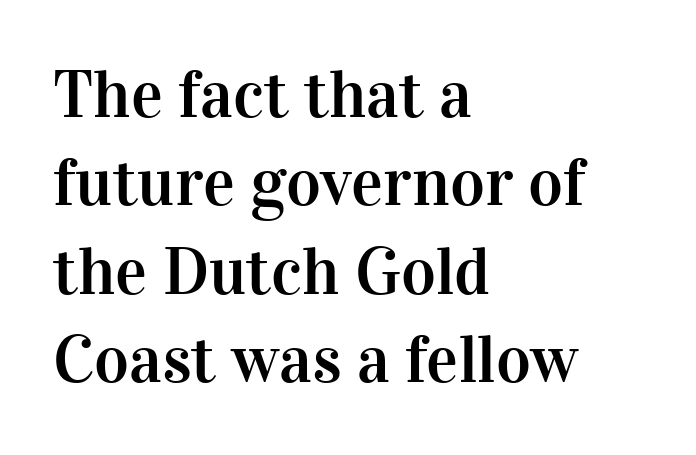
{"serif": "yes", "italic": "no", "width": "normal", "stroke_contrast": "high", "x_height": "medium", "monospaced": "no", "underline": "no", "align": "left", "line_spacing": "normal", "line_spacing_ratio": 1.32, "letter_spacing": "normal", "letter_spacing_em": 0.0, "glyph_px": 67}
